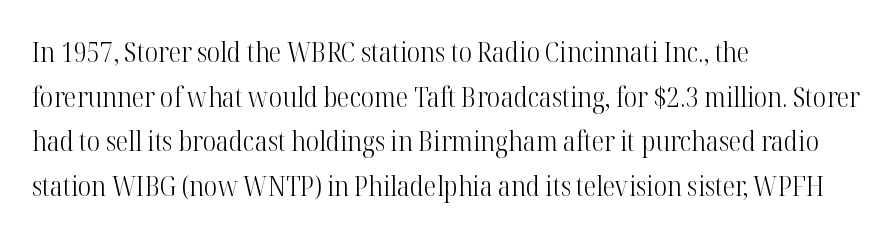
A classic flush-left, rag-right setting is used for this passage. Tracking here is standard; glyphs follow each other at the usual distance. Looks like regular typesetting: each glyph gets only the width it needs. Quick note: not italic, upright. The font is comparable to plain body text, perhaps lighter. Interline gaps are of average width in this sample.
